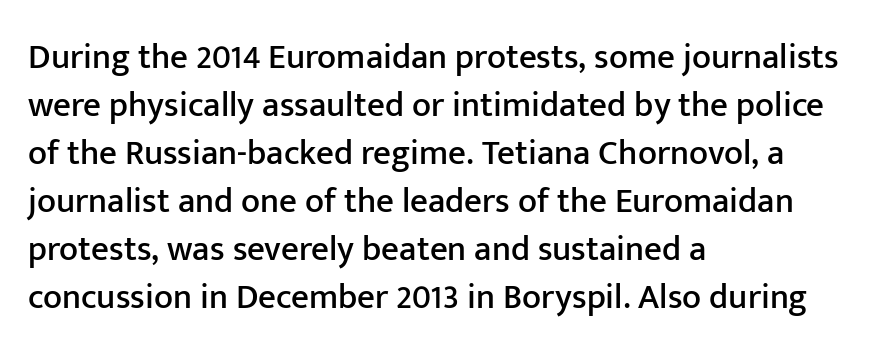
Q: Is the text italic (slanted)? A: No, it is upright.
Q: Is the typeface a serif or a sans-serif typeface? A: Sans-serif.
Q: Is the text underlined? A: No.
Q: How is the paragraph aligned? A: Left-aligned.
Q: Is the spacing between letters normal or unusually wide? A: Normal.
Q: Is the spacing between lines tight, normal or loose? A: Normal.
Q: Width (condensed, normal, or wide)? A: Normal.
Q: Stroke contrast? A: Low.
Q: x-height? A: Medium.
Q: Monospaced? A: No.
